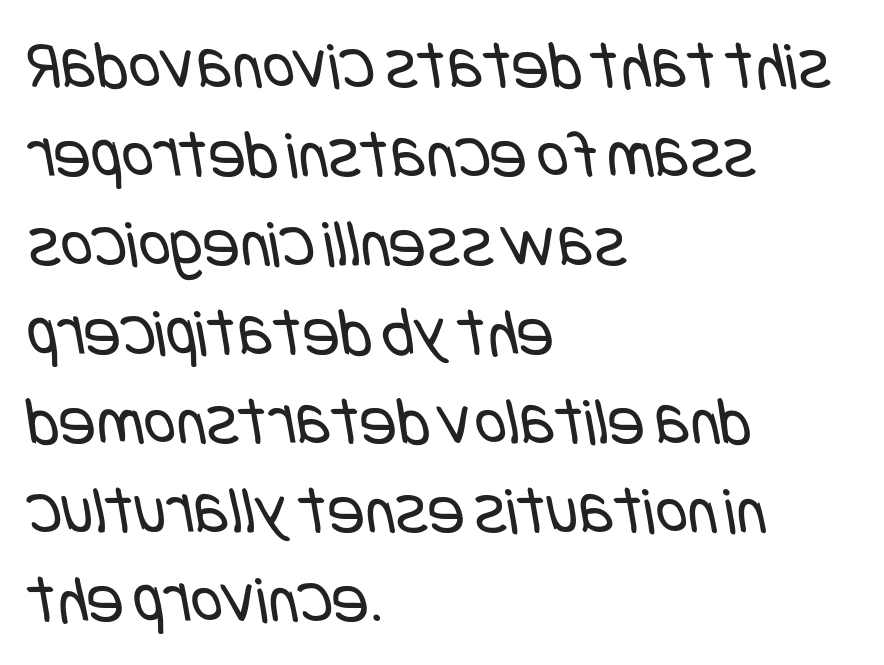
The font sits on the lighter half of the weight spectrum, regular included. The lines sit at an ordinary, default distance from one another. Nothing unusual about the tracking: characters are spaced as the font intends. Typographically, this falls in the sans-serif category.
